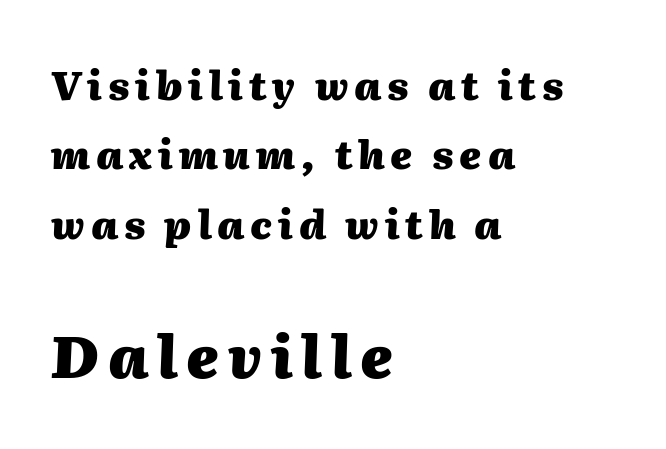
{"italic": "yes", "lean": "right", "slant_degrees": 2, "bold": "yes", "weight": "heavy", "width": "normal", "stroke_contrast": "medium", "x_height": "medium", "monospaced": "no", "underline": "no", "align": "left", "line_spacing_ratio": 1.78, "larger_block": "second", "size_ratio": 1.49, "glyph_px": 58}
